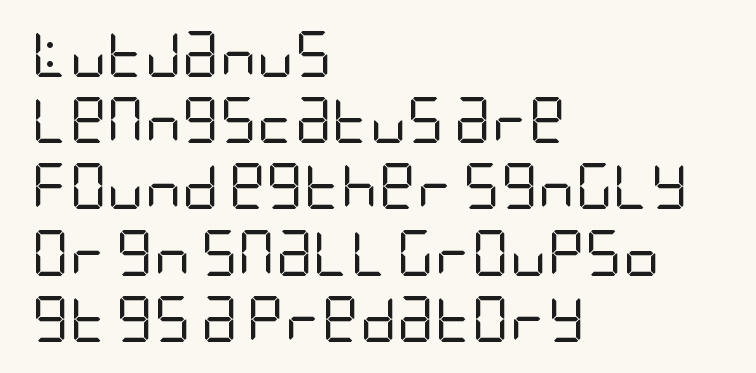
Q: Is the text bold? A: No.
Q: Is the text italic (slanted)? A: No, it is upright.
Q: Is the typeface a serif or a sans-serif typeface? A: Sans-serif.
Q: Is the text underlined? A: No.
Q: How is the paragraph aligned? A: Left-aligned.
Q: Is the spacing between letters normal or unusually wide? A: Normal.
Q: Is the spacing between lines tight, normal or loose? A: Normal.
Q: Width (condensed, normal, or wide)? A: Condensed.
Q: Stroke contrast? A: Low.
Q: x-height? A: Large.
